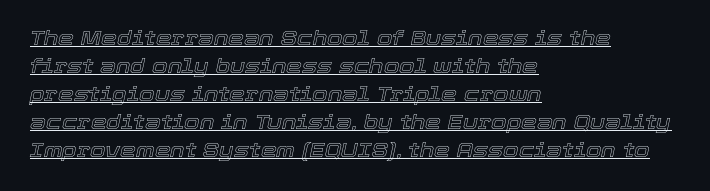
The image shows 20 px text type, italic (leaning right); set left-aligned, normal line spacing (1.4x), normal letter spacing, underlined.
